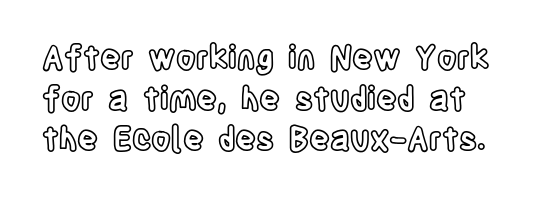
{"italic": "no", "width": "condensed", "x_height": "large", "monospaced": "no", "underline": "no", "line_spacing": "normal", "line_spacing_ratio": 1.27, "letter_spacing": "normal", "letter_spacing_em": 0.0, "glyph_px": 32}
